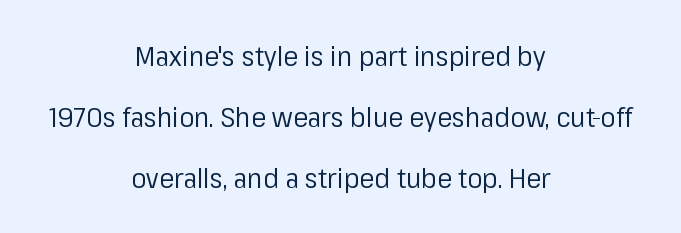
{"serif": "no", "italic": "no", "bold": "no", "weight": "regular", "width": "normal", "stroke_contrast": "low", "x_height": "medium", "monospaced": "no", "underline": "no", "align": "center", "line_spacing": "loose", "line_spacing_ratio": 2.17, "letter_spacing": "normal", "letter_spacing_em": 0.0, "glyph_px": 28}
